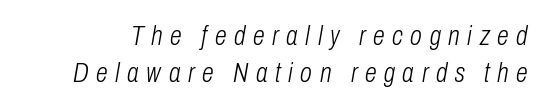
Q: Is the text bold? A: No.
Q: Is the text italic (slanted)? A: Yes, it leans right by about 10 degrees.
Q: Is the text underlined? A: No.
Q: Is the spacing between letters normal or unusually wide? A: Unusually wide.
Q: Is the spacing between lines tight, normal or loose? A: Normal.
